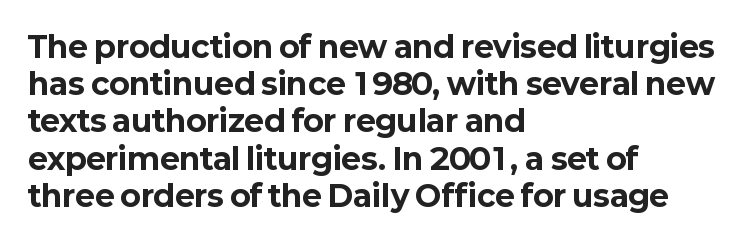
The image shows 30 px bold sans-serif type, upright; set left-aligned, line spacing 1.24x, normal letter spacing, not underlined; low stroke contrast and a medium x-height.
